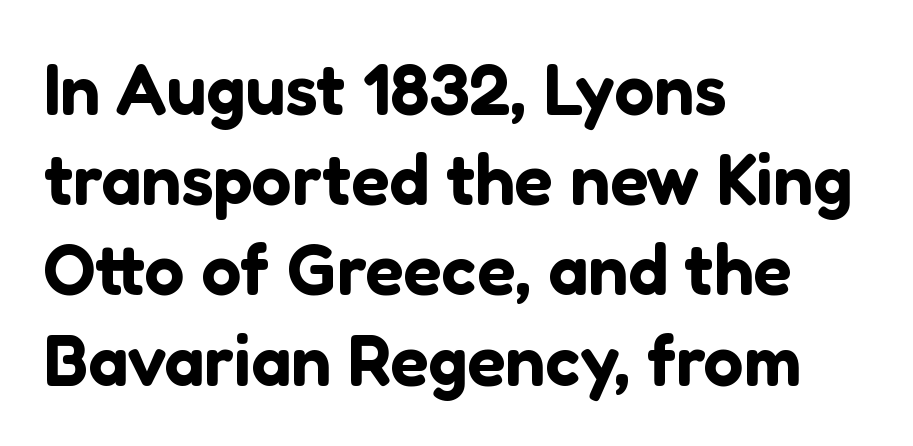
{"serif": "no", "italic": "no", "width": "normal", "stroke_contrast": "low", "x_height": "medium", "monospaced": "no", "underline": "no", "align": "left", "line_spacing": "normal", "line_spacing_ratio": 1.27, "letter_spacing": "normal", "letter_spacing_em": 0.0, "glyph_px": 71}
